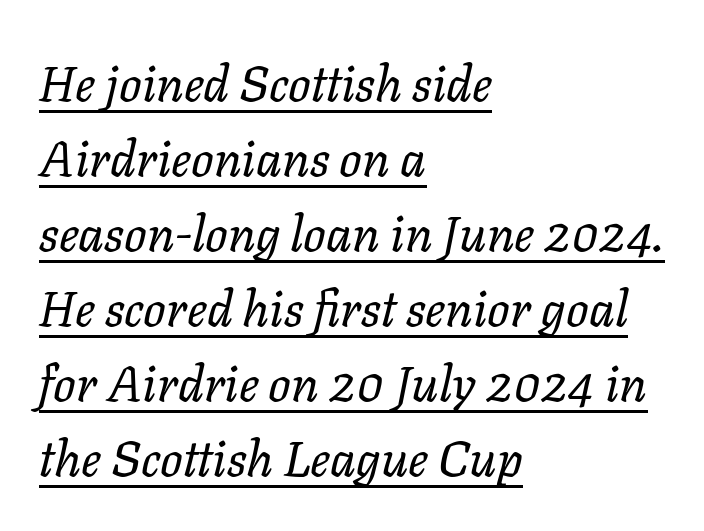
The image shows 50 px regular-weight type, italic (leaning right); set left-aligned, normal line spacing (1.5x), normal letter spacing, underlined; low stroke contrast and a medium x-height.
